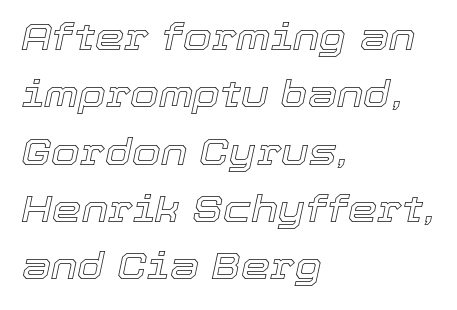
The image shows 37 px text type, italic (leaning right); set left-aligned, normal line spacing (1.55x), normal letter spacing, not underlined; a medium x-height.
